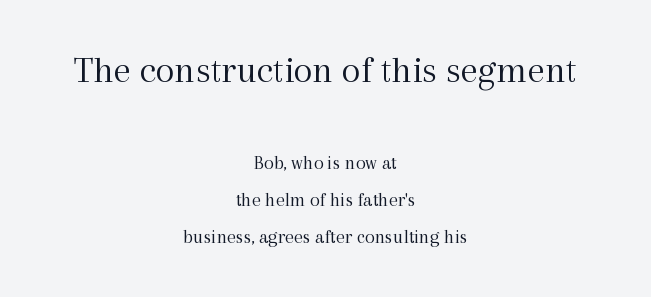
The type is set solid horizontally, with unmodified tracking. Note the varied advance widths — an 'i' is clearly narrower than an 'm'. This rendering features lettering with no underline. No heavy texture on the line: the type isn't bold.
